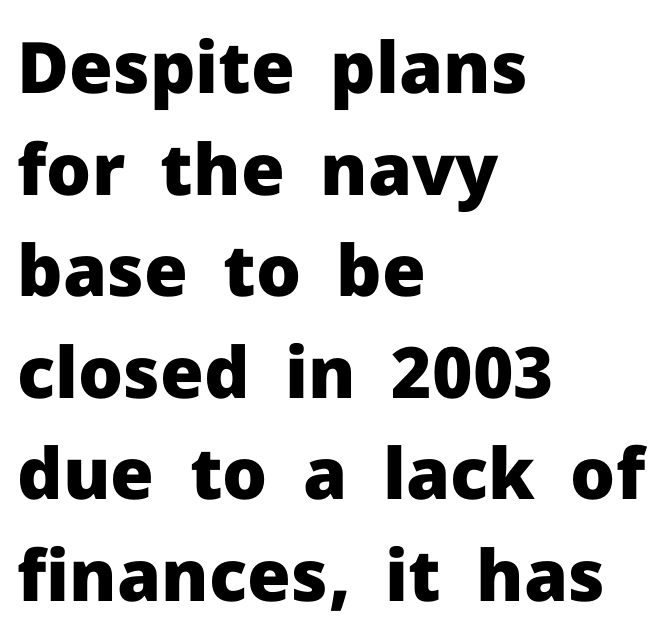
The image shows 71 px heavy sans-serif type, upright; set left-aligned, normal line spacing (1.43x), normal letter spacing, not underlined; low stroke contrast and a medium x-height.
